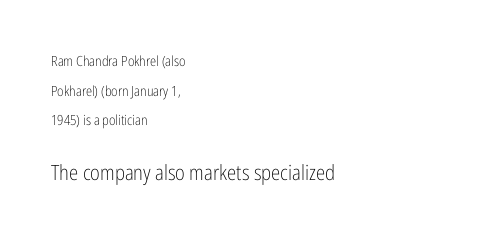
The image shows 21 px text type, upright; set left-aligned, loose line spacing (2.12x), normal letter spacing, not underlined; the second (bottom) block is 1.5x larger.
